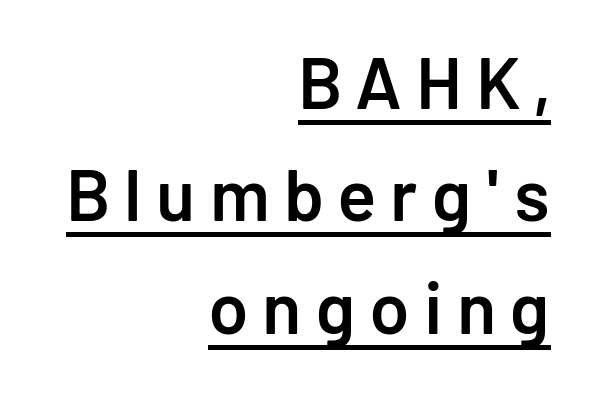
{"serif": "no", "italic": "no", "bold": "semi", "weight": "semibold", "width": "normal", "stroke_contrast": "low", "x_height": "medium", "monospaced": "no", "underline": "yes", "align": "right", "line_spacing": "normal", "line_spacing_ratio": 1.56, "letter_spacing": "wide", "letter_spacing_em": 0.2, "glyph_px": 72}
